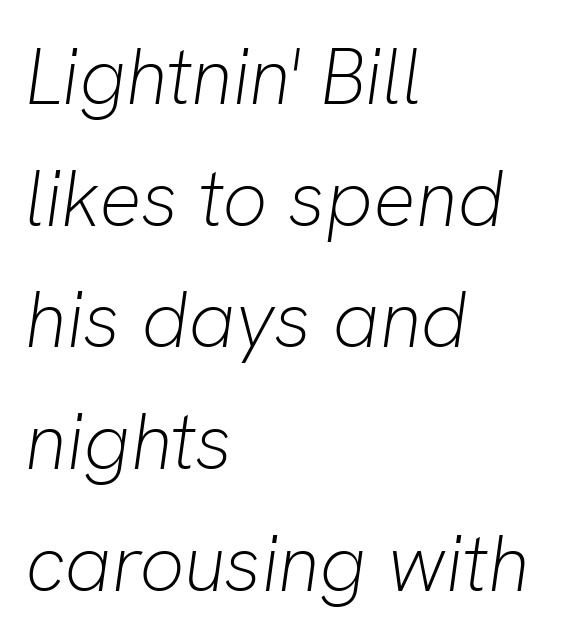
The letters advance in unequal steps, a hallmark of proportional type. The specimen omits any rule beneath the text block's lines. The passage shown leans; its letterforms are oblique. The block of text has a typical density, with ordinary space between rows. No chunkiness to these letters — they're not bold. This rendering leaves character spacing at its baseline value.
